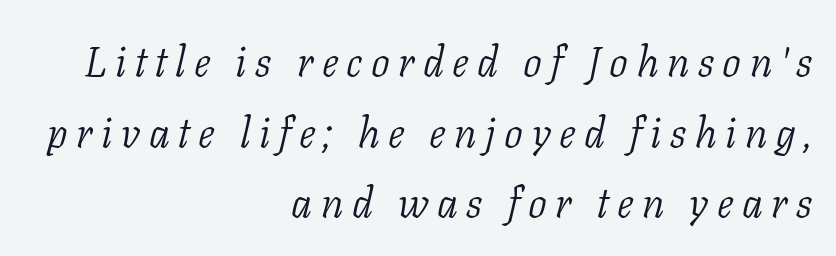
{"serif": "yes", "italic": "yes", "lean": "right", "slant_degrees": 11, "bold": "no", "weight": "light", "width": "normal", "stroke_contrast": "low", "x_height": "medium", "monospaced": "no", "underline": "no", "align": "right", "line_spacing": "normal", "line_spacing_ratio": 1.68, "letter_spacing": "wide", "letter_spacing_em": 0.2, "glyph_px": 42}
